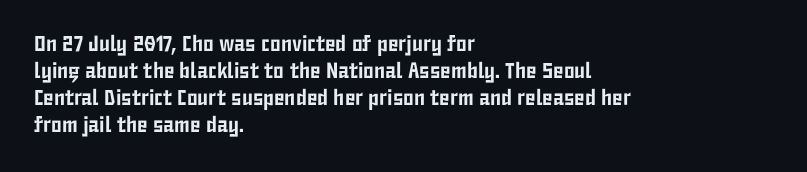
The image shows 22 px text type, upright; set left-aligned, line spacing 1.23x, normal letter spacing, not underlined.
